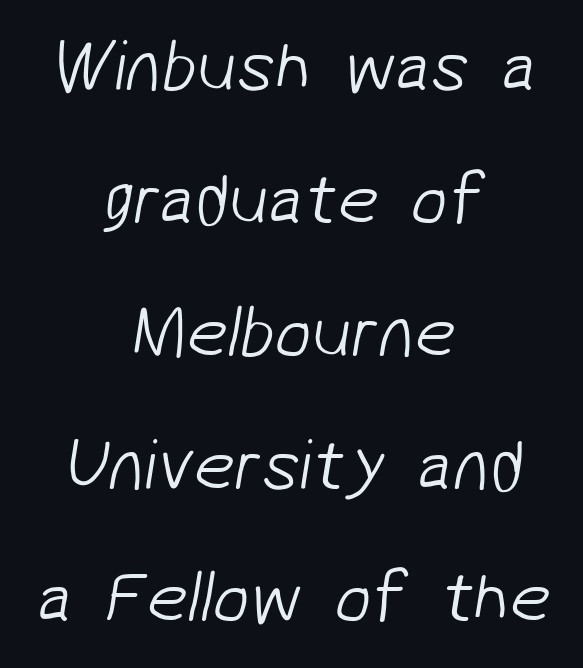
The image shows 73 px light sans-serif type; set centered, line spacing 1.82x, normal letter spacing, not underlined; low stroke contrast and a medium x-height.
